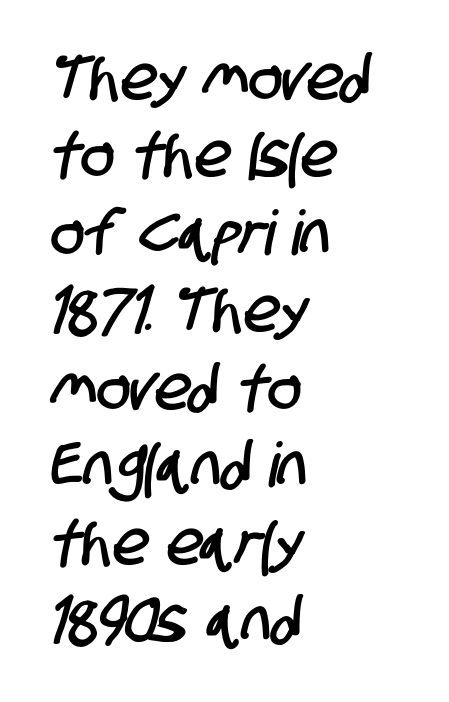
The image shows 62 px condensed sans-serif type; set left-aligned, normal line spacing (1.25x), normal letter spacing, not underlined; low stroke contrast and a large x-height.
